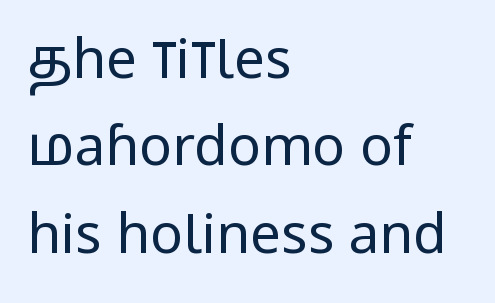
The image shows 55 px regular-weight, condensed sans-serif type, upright; set left-aligned, normal line spacing (1.59x), normal letter spacing, not underlined; low stroke contrast and a large x-height.
